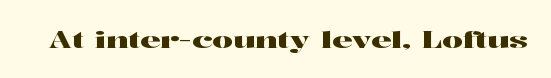
The image shows 23 px text type, upright; set normal letter spacing, not underlined.
